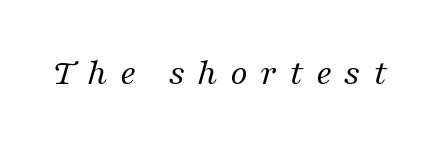
{"serif": "yes", "italic": "yes", "lean": "right", "slant_degrees": 16, "bold": "no", "weight": "regular", "width": "normal", "stroke_contrast": "medium", "x_height": "medium", "monospaced": "no", "underline": "no", "letter_spacing": "wide", "letter_spacing_em": 0.32, "glyph_px": 38}
